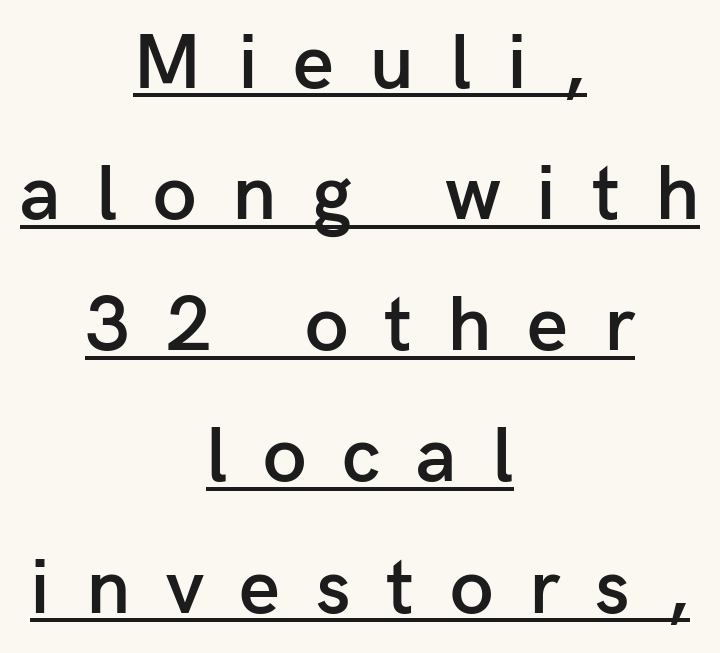
Teacher's note: observe the equal gaps on both sides — that is centered alignment. Type style note: lacks serifs. What's the leading like? Ordinary, nothing unusual. Heft: intermediate — a semibold. Compared with typical body copy, the letter spacing here is much looser. The rendering uses natural spacing where letterforms have individual widths.
